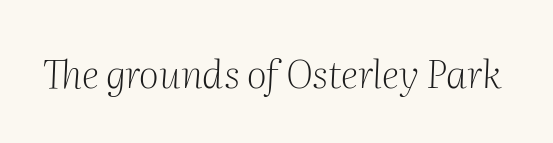
Q: Is the text bold? A: No.
Q: Is the text italic (slanted)? A: Yes, it leans right by about 2 degrees.
Q: Is the typeface a serif or a sans-serif typeface? A: Serif.
Q: Is the text underlined? A: No.
Q: Is the spacing between letters normal or unusually wide? A: Normal.
Q: Width (condensed, normal, or wide)? A: Normal.
Q: Stroke contrast? A: Medium.
Q: x-height? A: Medium.
Q: Monospaced? A: No.
